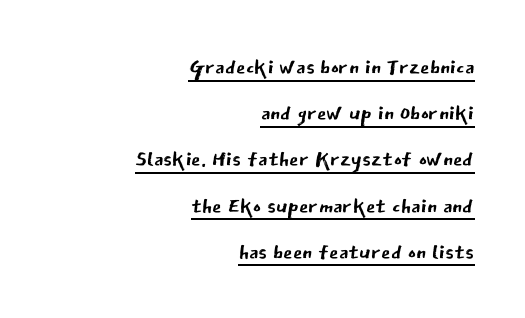
Q: Is the text bold? A: No.
Q: Is the text italic (slanted)? A: No, it is upright.
Q: Is the typeface a serif or a sans-serif typeface? A: Sans-serif.
Q: Is the text underlined? A: Yes.
Q: How is the paragraph aligned? A: Right-aligned.
Q: Is the spacing between letters normal or unusually wide? A: Normal.
Q: Is the spacing between lines tight, normal or loose? A: Normal.
Q: Width (condensed, normal, or wide)? A: Normal.
Q: Stroke contrast? A: Low.
Q: x-height? A: Medium.
Q: Monospaced? A: No.
